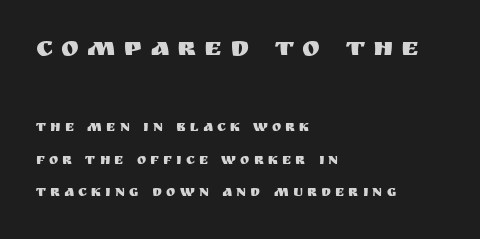
The image shows 27 px text type, upright; set left-aligned, loose line spacing (2.34x), unusually wide letter spacing (+0.3 em), not underlined; the first (top) block is 1.93x larger.
